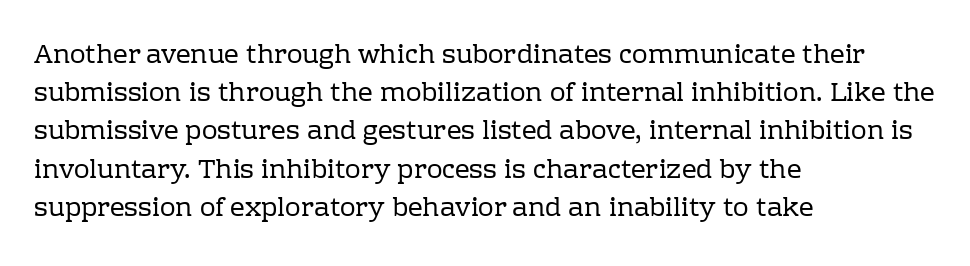
The vertical gap from one line to the next is medium. Quick note: underline off. The characters are drawn with everyday or finer stroke widths. A typesetter would mark this as roman, not italic. Caption: multi-line text, flush left, ragged right.
